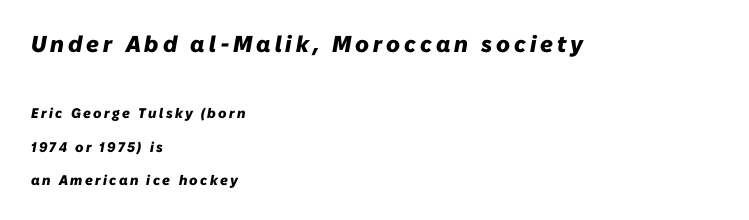
The image shows 23 px bold type, italic (leaning right); set left-aligned, loose line spacing (2.41x), not underlined; the first (top) block is 1.64x larger.
